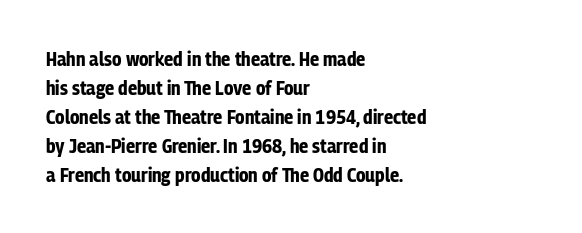
Style check: upright. The block of text has a typical density, with ordinary space between rows. The words here are not underlined. The paragraph shown leans on its left margin. The gaps between neighbouring characters are ordinary and unremarkable.
